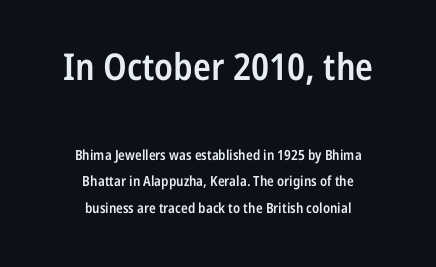
Q: Is the text bold? A: Semi-bold.
Q: Is the text italic (slanted)? A: No, it is upright.
Q: Is the typeface a serif or a sans-serif typeface? A: Sans-serif.
Q: Is the text underlined? A: No.
Q: How is the paragraph aligned? A: Centered.
Q: Is the spacing between letters normal or unusually wide? A: Normal.
Q: Is the spacing between lines tight, normal or loose? A: Loose.
Q: Which block of text is set in a larger size, the first (top) or the second (bottom)? A: The first (top) one.
Q: Width (condensed, normal, or wide)? A: Condensed.
Q: Stroke contrast? A: Low.
Q: x-height? A: Medium.
Q: Monospaced? A: No.
